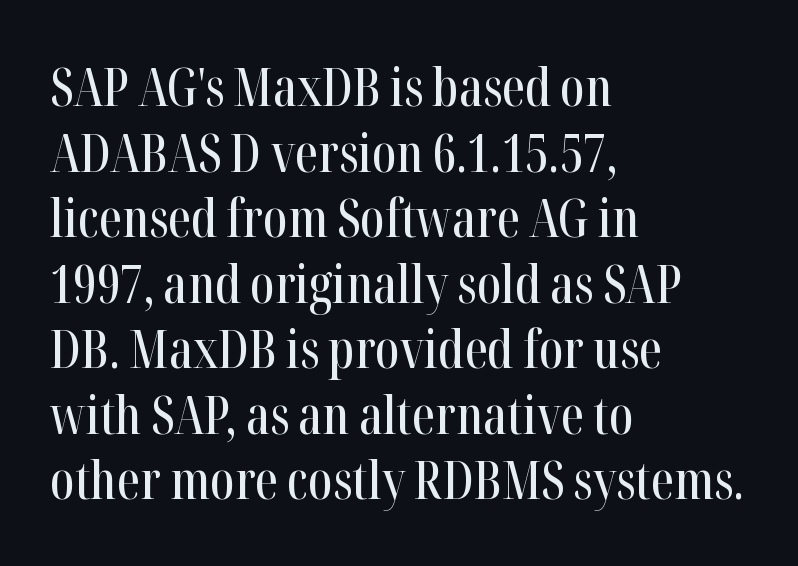
Q: Is the text italic (slanted)? A: No, it is upright.
Q: Is the typeface a serif or a sans-serif typeface? A: Serif.
Q: Is the text underlined? A: No.
Q: How is the paragraph aligned? A: Left-aligned.
Q: Is the spacing between letters normal or unusually wide? A: Normal.
Q: Is the spacing between lines tight, normal or loose? A: Normal.
Q: Width (condensed, normal, or wide)? A: Condensed.
Q: Stroke contrast? A: High.
Q: x-height? A: Medium.
Q: Monospaced? A: No.
